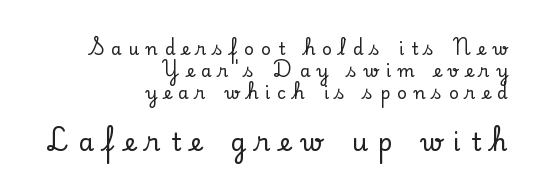
Designer's note — italics off, roman on. These lines are set flush right with a ragged left edge. Typesetter's note — lower block bumped up in size, upper block left smaller. Regular leading. Honestly, there is no underline to notice here at all. Honestly, the letter spacing is so wide it's the main thing you notice.
